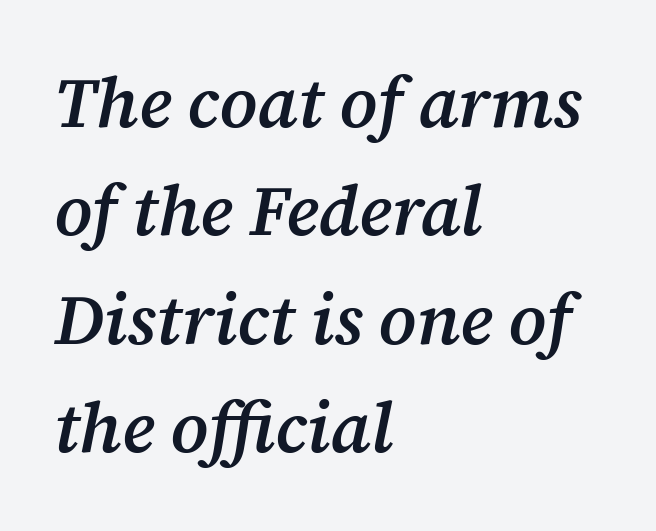
Q: Is the text bold? A: Semi-bold.
Q: Is the text italic (slanted)? A: Yes, it leans right by about 12 degrees.
Q: Is the typeface a serif or a sans-serif typeface? A: Serif.
Q: Is the text underlined? A: No.
Q: How is the paragraph aligned? A: Left-aligned.
Q: Is the spacing between letters normal or unusually wide? A: Normal.
Q: Is the spacing between lines tight, normal or loose? A: Normal.
Q: Width (condensed, normal, or wide)? A: Normal.
Q: Stroke contrast? A: Medium.
Q: x-height? A: Medium.
Q: Monospaced? A: No.
